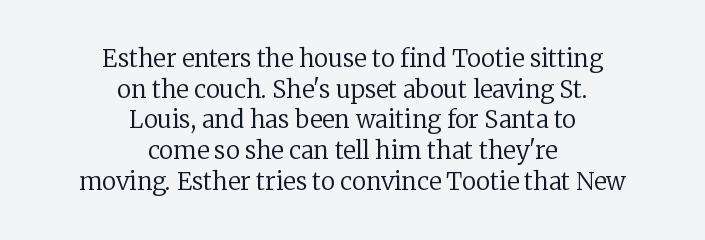
{"italic": "no", "bold": "no", "underline": "no", "align": "center", "line_spacing": "normal", "line_spacing_ratio": 1.28, "letter_spacing": "normal", "letter_spacing_em": 0.0, "glyph_px": 24}
